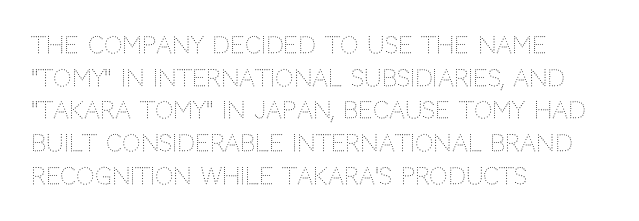
Q: Is the text bold? A: No.
Q: Is the text italic (slanted)? A: No, it is upright.
Q: Is the text underlined? A: No.
Q: How is the paragraph aligned? A: Left-aligned.
Q: Is the spacing between letters normal or unusually wide? A: Normal.
Q: Is the spacing between lines tight, normal or loose? A: Normal.
